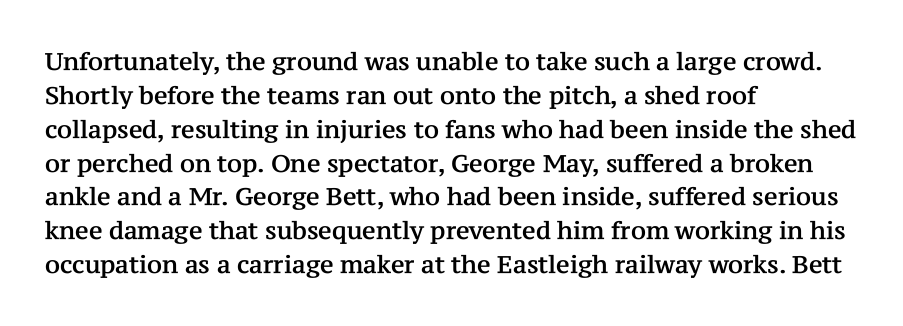
{"italic": "no", "underline": "no", "align": "left", "line_spacing": "normal", "line_spacing_ratio": 1.41, "letter_spacing": "normal", "letter_spacing_em": 0.0, "glyph_px": 24}
